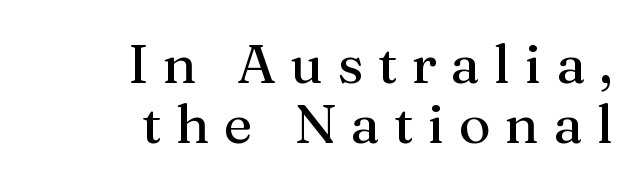
Q: Is the text bold? A: No.
Q: Is the text italic (slanted)? A: No, it is upright.
Q: Is the typeface a serif or a sans-serif typeface? A: Serif.
Q: Is the text underlined? A: No.
Q: How is the paragraph aligned? A: Right-aligned.
Q: Is the spacing between letters normal or unusually wide? A: Unusually wide.
Q: Is the spacing between lines tight, normal or loose? A: Tight.
Q: Width (condensed, normal, or wide)? A: Normal.
Q: Stroke contrast? A: Medium.
Q: x-height? A: Medium.
Q: Monospaced? A: No.
